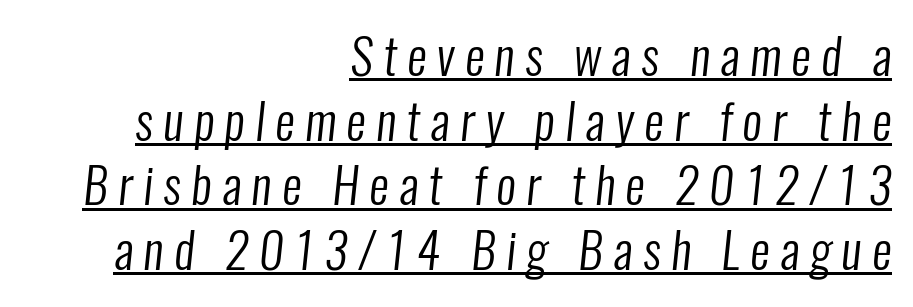
Q: Is the text bold? A: No.
Q: Is the typeface a serif or a sans-serif typeface? A: Sans-serif.
Q: Is the text underlined? A: Yes.
Q: How is the paragraph aligned? A: Right-aligned.
Q: Is the spacing between letters normal or unusually wide? A: Unusually wide.
Q: Is the spacing between lines tight, normal or loose? A: Normal.
Q: Width (condensed, normal, or wide)? A: Condensed.
Q: Stroke contrast? A: Low.
Q: x-height? A: Medium.
Q: Monospaced? A: No.
